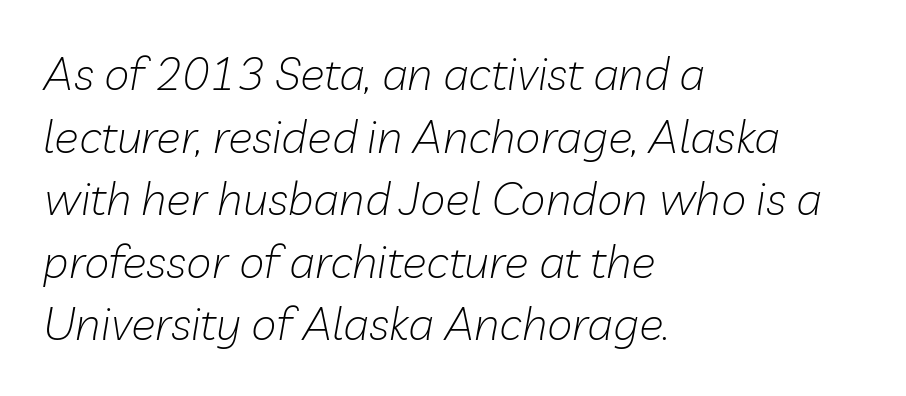
{"italic": "yes", "lean": "right", "slant_degrees": 10, "bold": "no", "weight": "light", "width": "normal", "stroke_contrast": "low", "x_height": "medium", "monospaced": "no", "underline": "no", "align": "left", "line_spacing": "normal", "line_spacing_ratio": 1.36, "letter_spacing": "normal", "letter_spacing_em": 0.0, "glyph_px": 46}
